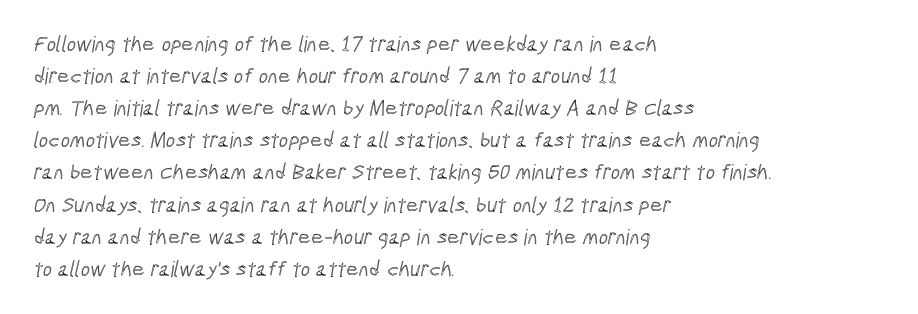
{"underline": "no", "align": "left", "line_spacing": "normal", "line_spacing_ratio": 1.46, "letter_spacing": "normal", "letter_spacing_em": 0.0, "glyph_px": 22}
